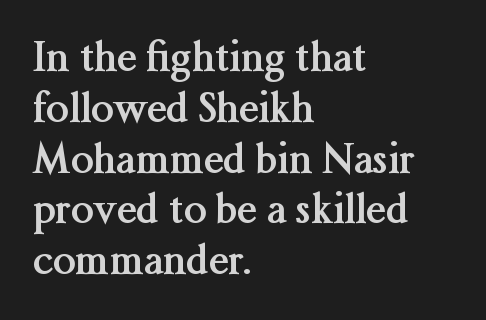
Q: Is the text bold? A: Yes.
Q: Is the text italic (slanted)? A: No, it is upright.
Q: Is the typeface a serif or a sans-serif typeface? A: Serif.
Q: Is the text underlined? A: No.
Q: How is the paragraph aligned? A: Left-aligned.
Q: Is the spacing between letters normal or unusually wide? A: Normal.
Q: Is the spacing between lines tight, normal or loose? A: Normal.
Q: Width (condensed, normal, or wide)? A: Normal.
Q: Stroke contrast? A: Medium.
Q: x-height? A: Medium.
Q: Monospaced? A: No.
